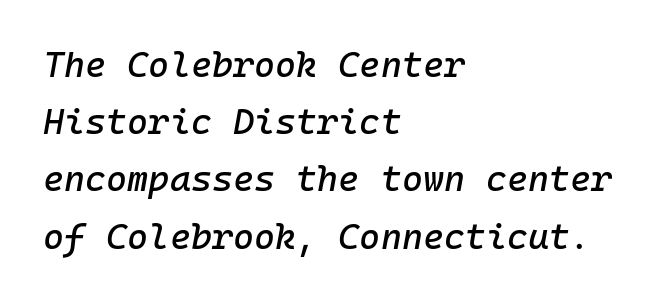
{"italic": "yes", "lean": "right", "slant_degrees": 10, "width": "normal", "stroke_contrast": "low", "x_height": "medium", "monospaced": "yes", "underline": "no", "align": "left", "line_spacing": "normal", "line_spacing_ratio": 1.59, "letter_spacing": "normal", "letter_spacing_em": 0.0, "glyph_px": 36}
